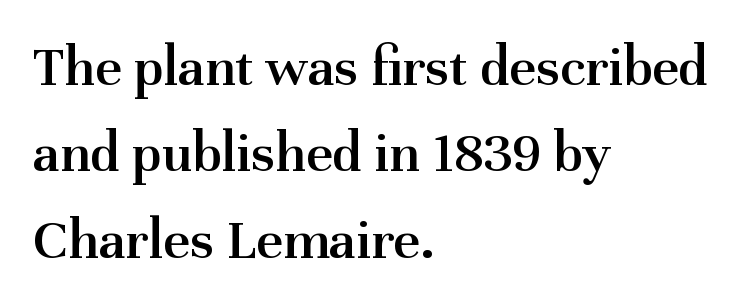
Q: Is the text bold? A: Semi-bold.
Q: Is the text italic (slanted)? A: No, it is upright.
Q: Is the typeface a serif or a sans-serif typeface? A: Serif.
Q: Is the text underlined? A: No.
Q: How is the paragraph aligned? A: Left-aligned.
Q: Is the spacing between letters normal or unusually wide? A: Normal.
Q: Is the spacing between lines tight, normal or loose? A: Normal.
Q: Width (condensed, normal, or wide)? A: Normal.
Q: Stroke contrast? A: Medium.
Q: x-height? A: Medium.
Q: Monospaced? A: No.
